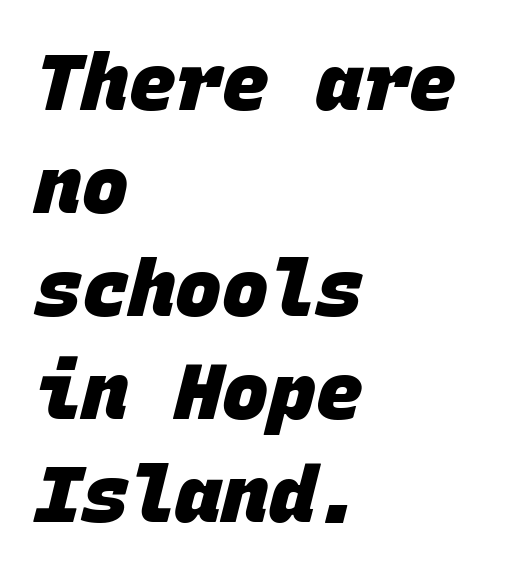
The rendering uses typewriter-style spacing with identical character cells. What's the leading like? Ordinary, nothing unusual. Letterform terminals end flat and unadorned throughout the passage. The gaps between neighbouring characters are ordinary and unremarkable. A clean baseline with only descenders dipping below it. The paragraph has a hard left edge and a soft right edge.
